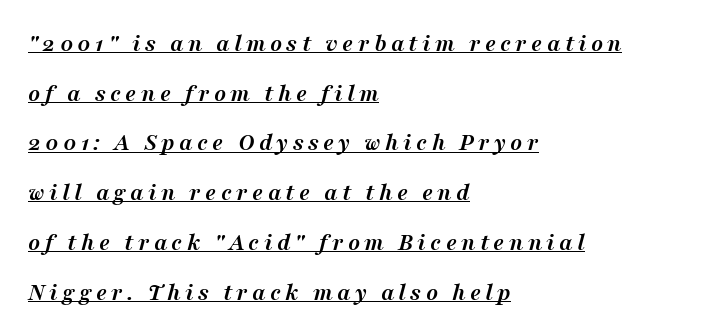
{"italic": "yes", "lean": "right", "slant_degrees": 16, "bold": "yes", "underline": "yes", "align": "left", "line_spacing": "loose", "line_spacing_ratio": 1.99, "glyph_px": 25}
